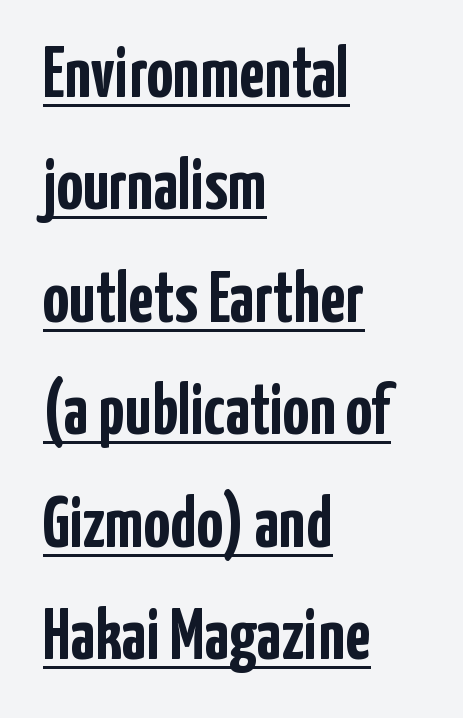
The image shows 73 px semibold, condensed sans-serif type, upright; set left-aligned, normal line spacing (1.54x), normal letter spacing, underlined; low stroke contrast and a medium x-height.
